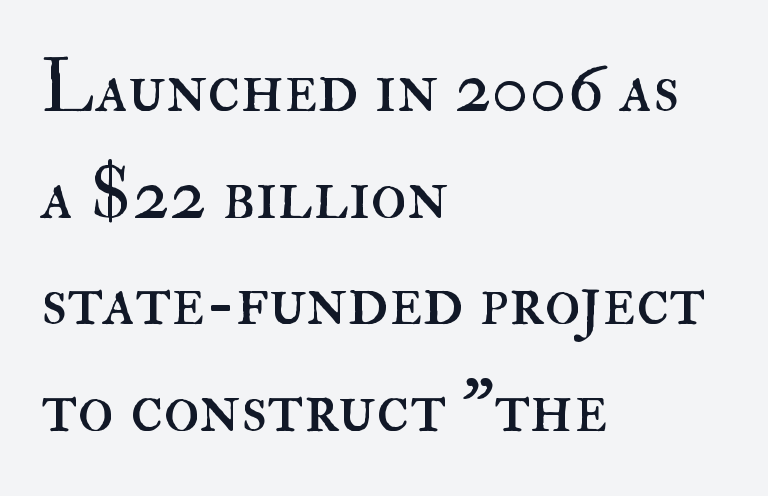
{"italic": "no", "bold": "no", "weight": "regular", "width": "normal", "stroke_contrast": "high", "x_height": "small", "monospaced": "no", "underline": "no", "align": "left", "line_spacing": "normal", "line_spacing_ratio": 1.44, "letter_spacing": "normal", "letter_spacing_em": 0.0, "glyph_px": 74}
